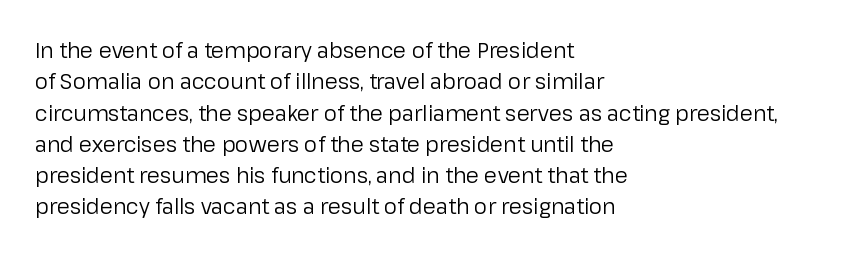
Ordinary non-slanted type is in use. Honestly, the row spacing looks completely unremarkable. These lines keep a tight, regular rhythm from letter to letter. These lines stack with their left ends in a neat column.
